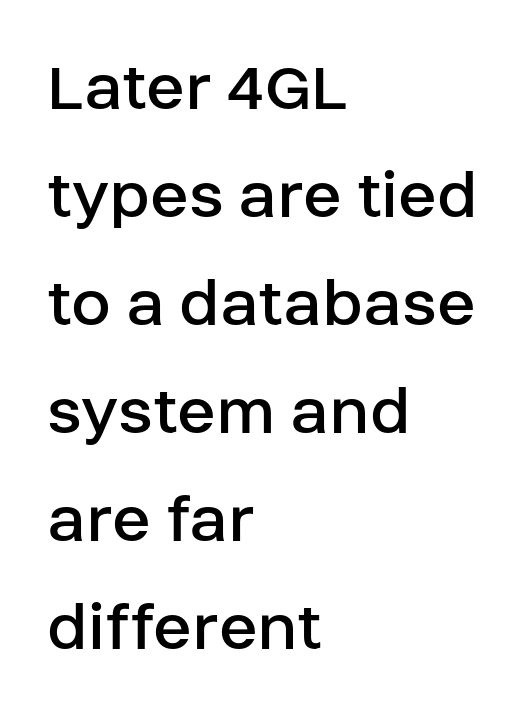
The image shows 72 px regular-weight sans-serif type, upright; set left-aligned, normal line spacing (1.5x), normal letter spacing, not underlined; low stroke contrast and a large x-height.
